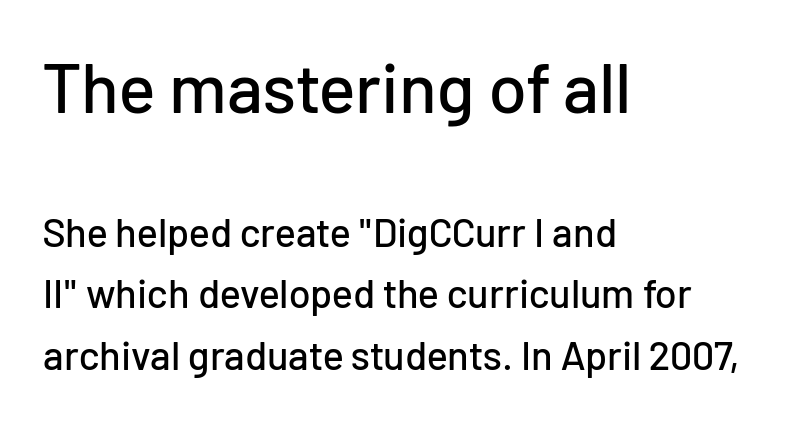
{"serif": "no", "italic": "no", "width": "normal", "stroke_contrast": "low", "x_height": "medium", "monospaced": "no", "underline": "no", "align": "left", "line_spacing": "normal", "line_spacing_ratio": 1.54, "letter_spacing": "normal", "letter_spacing_em": 0.0, "larger_block": "first", "size_ratio": 1.75, "glyph_px": 70}
